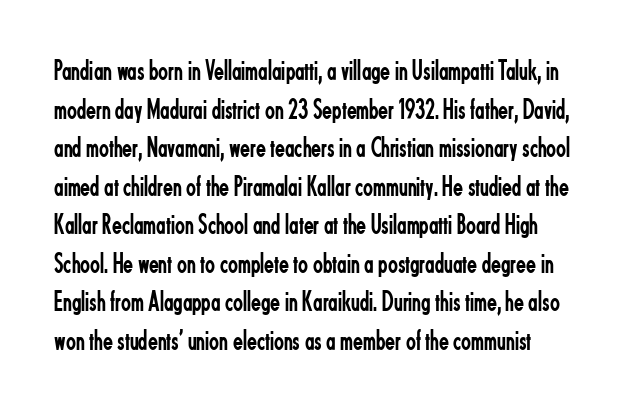
The image shows 29 px regular-weight, condensed sans-serif type, upright; set normal line spacing (1.33x), normal letter spacing, not underlined; low stroke contrast and a small x-height.
